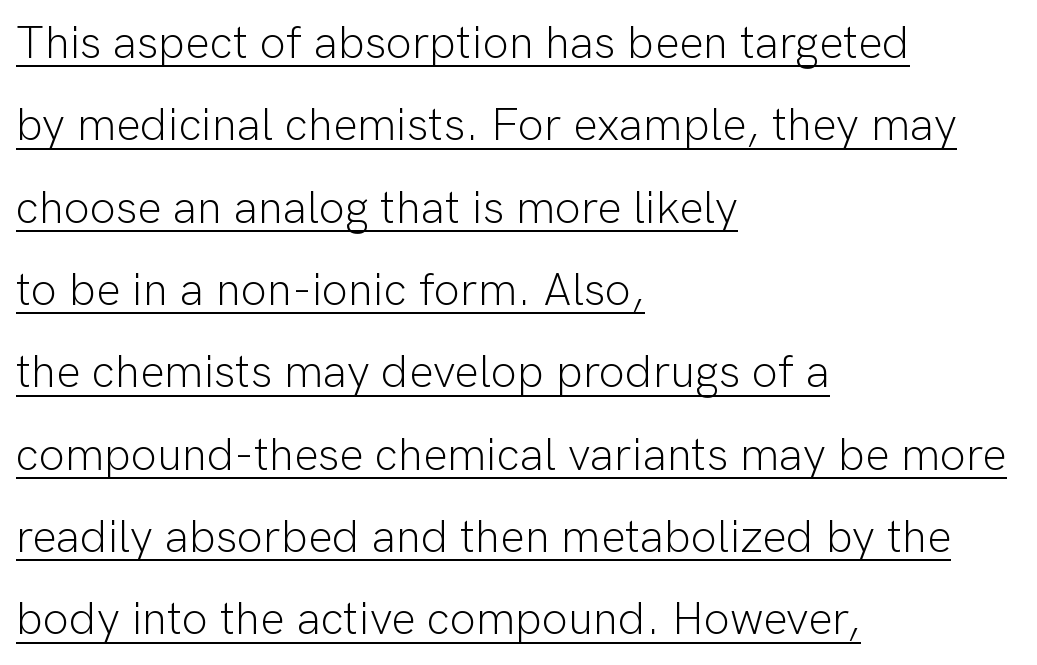
The image shows 46 px light sans-serif type, upright; set left-aligned, line spacing 1.79x, normal letter spacing, underlined; low stroke contrast and a medium x-height.
